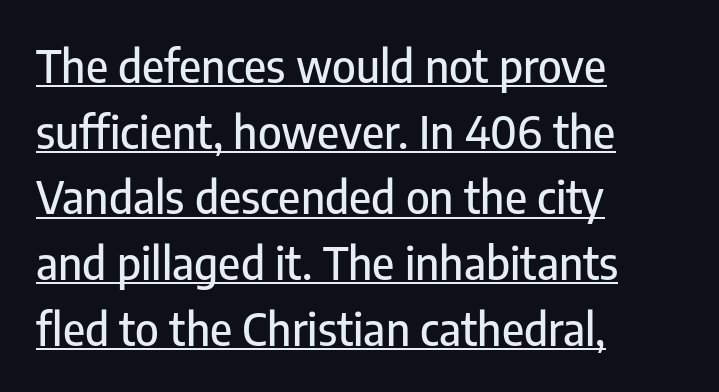
Q: Is the text italic (slanted)? A: No, it is upright.
Q: Is the typeface a serif or a sans-serif typeface? A: Sans-serif.
Q: Is the text underlined? A: Yes.
Q: How is the paragraph aligned? A: Left-aligned.
Q: Is the spacing between letters normal or unusually wide? A: Normal.
Q: Is the spacing between lines tight, normal or loose? A: Normal.
Q: Width (condensed, normal, or wide)? A: Condensed.
Q: Stroke contrast? A: Low.
Q: x-height? A: Medium.
Q: Monospaced? A: No.
